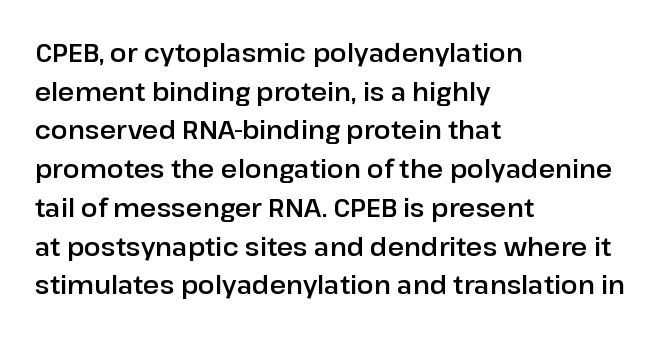
Q: Is the text italic (slanted)? A: No, it is upright.
Q: Is the text underlined? A: No.
Q: How is the paragraph aligned? A: Left-aligned.
Q: Is the spacing between letters normal or unusually wide? A: Normal.
Q: Is the spacing between lines tight, normal or loose? A: Normal.
